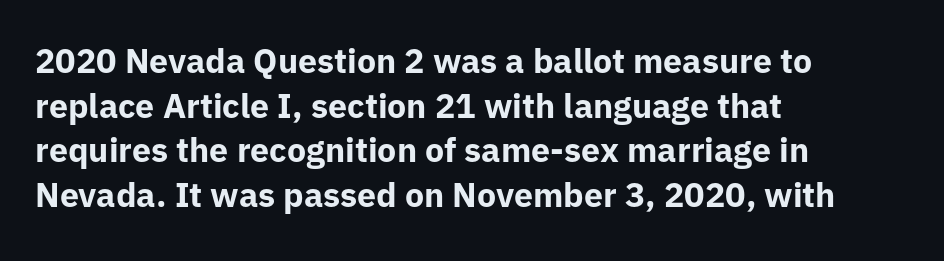
This rendering uses left alignment, leaving the right contour irregular. The line texture is even and compact thanks to regular tracking. You could not count columns in this text — the font is proportionally spaced. Caption: bold face, heavy strokes.
